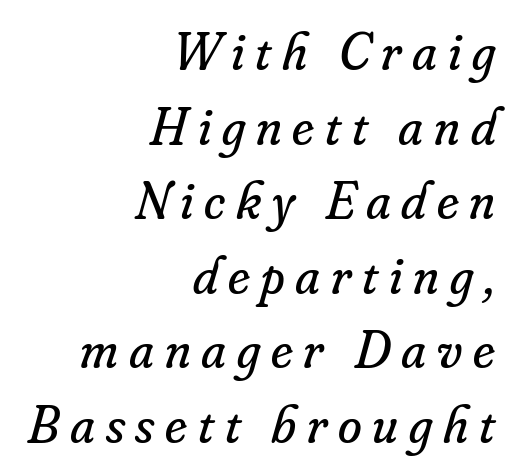
The image shows 54 px regular-weight serif type, italic (leaning right); set right-aligned, normal line spacing (1.38x), unusually wide letter spacing (+0.2 em), not underlined; low stroke contrast and a small x-height.
